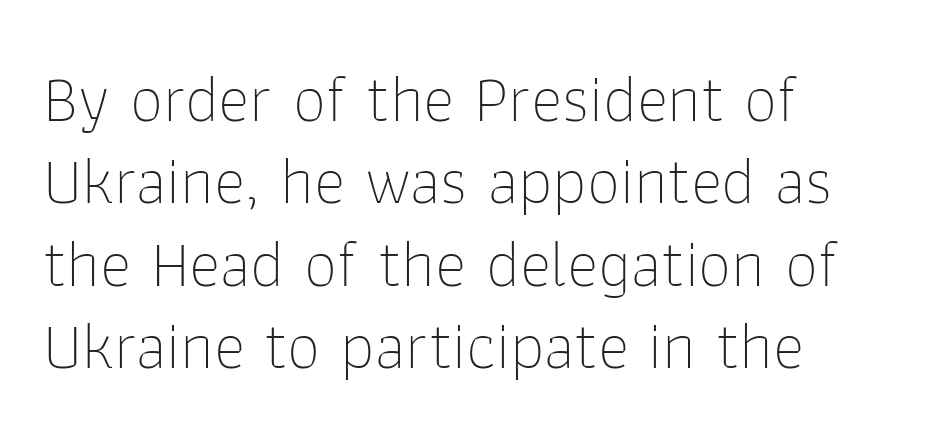
The image shows 67 px thin sans-serif type, upright; set left-aligned, line spacing 1.23x, normal letter spacing, not underlined; low stroke contrast and a medium x-height.
